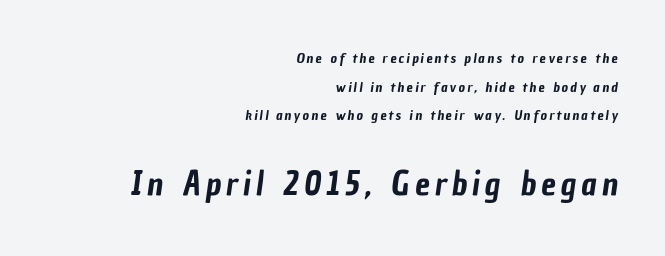
The image shows 33 px condensed sans-serif type; set right-aligned, loose line spacing (2.04x), not underlined; the second (bottom) block is 2.36x larger; low stroke contrast and a medium x-height.
